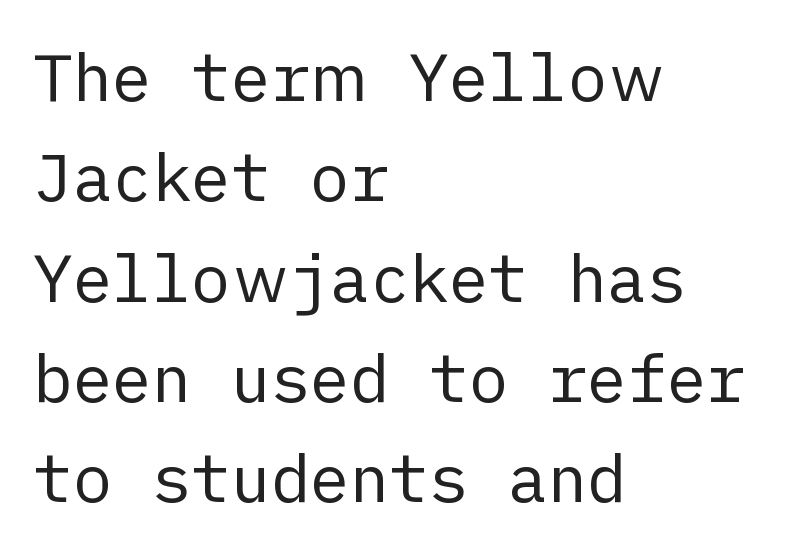
The image shows 66 px regular-weight sans-serif type, upright; set left-aligned, normal line spacing (1.52x), normal letter spacing, not underlined; low stroke contrast and a medium x-height.
